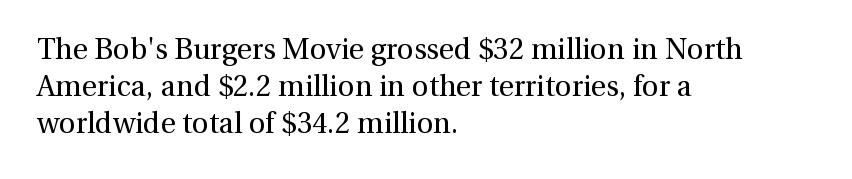
{"serif": "yes", "italic": "no", "bold": "no", "weight": "regular", "width": "normal", "x_height": "medium", "monospaced": "no", "underline": "no", "align": "left", "line_spacing": "normal", "line_spacing_ratio": 1.28, "letter_spacing": "normal", "letter_spacing_em": 0.0, "glyph_px": 29}
